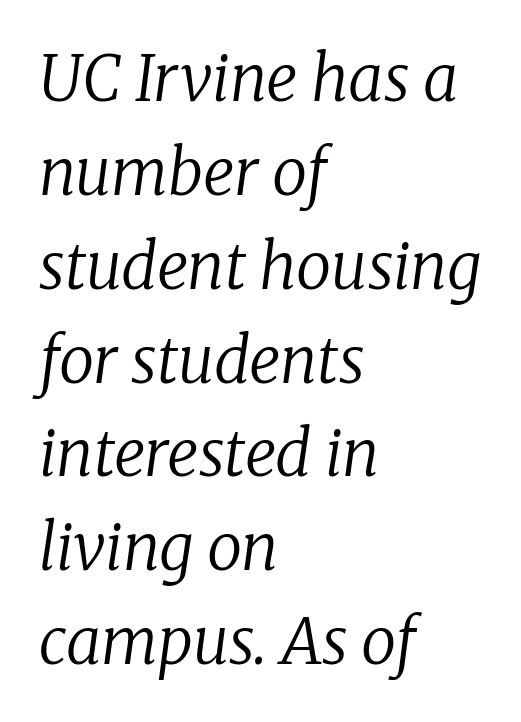
{"serif": "yes", "italic": "yes", "lean": "right", "slant_degrees": 8, "bold": "no", "weight": "regular", "width": "normal", "stroke_contrast": "low", "x_height": "medium", "monospaced": "no", "underline": "no", "align": "left", "line_spacing": "normal", "line_spacing_ratio": 1.49, "letter_spacing": "normal", "letter_spacing_em": 0.0, "glyph_px": 63}
